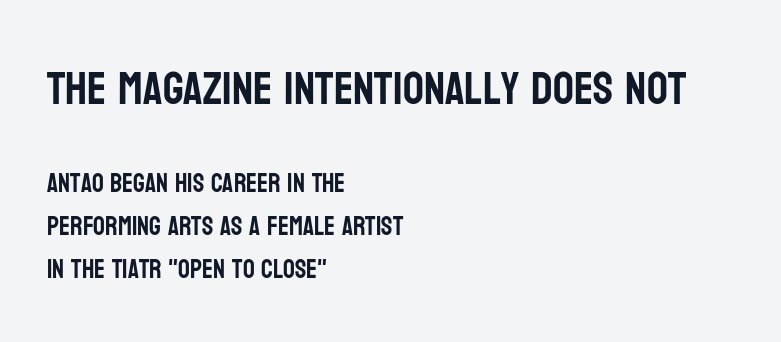
{"serif": "no", "italic": "no", "width": "condensed", "stroke_contrast": "low", "x_height": "large", "monospaced": "no", "underline": "no", "align": "left", "line_spacing": "normal", "line_spacing_ratio": 1.66, "letter_spacing": "normal", "letter_spacing_em": 0.0, "larger_block": "first", "size_ratio": 1.77, "glyph_px": 46}
